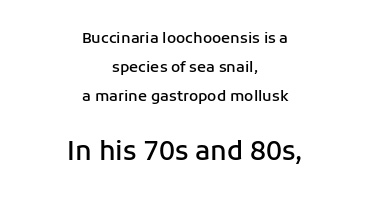
Q: Is the text bold? A: Semi-bold.
Q: Is the text italic (slanted)? A: No, it is upright.
Q: Is the text underlined? A: No.
Q: How is the paragraph aligned? A: Centered.
Q: Is the spacing between letters normal or unusually wide? A: Normal.
Q: Is the spacing between lines tight, normal or loose? A: Loose.
Q: Which block of text is set in a larger size, the first (top) or the second (bottom)? A: The second (bottom) one.
